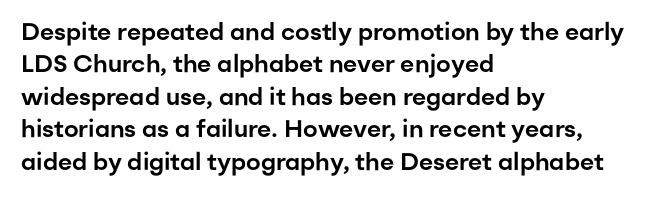
Glyph-to-glyph distance matches everyday printed text. Teacher's note: observe the even left margin — that is flush-left alignment. Type without underlining. This sample keeps an unexceptional amount of space between lines. This is roman type, the default non-slanted kind.
